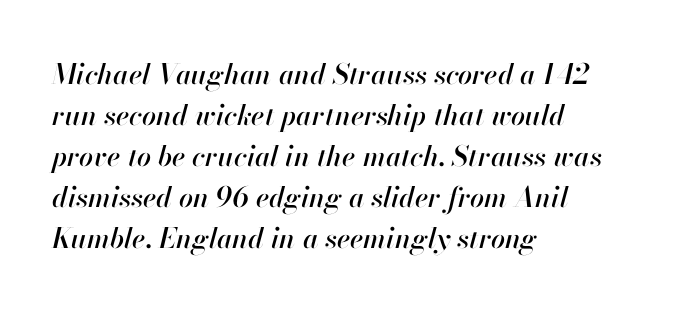
The image shows 28 px text type, italic (leaning right); set left-aligned, normal line spacing (1.46x), normal letter spacing, not underlined; high stroke contrast and a small x-height.
